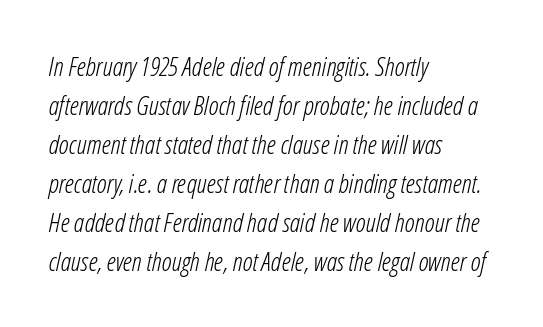
The passage shown is not underscored anywhere. Looking at the ascenders, they clearly lean. Heft: none added — not bold. One-word summary of the alignment: left.
